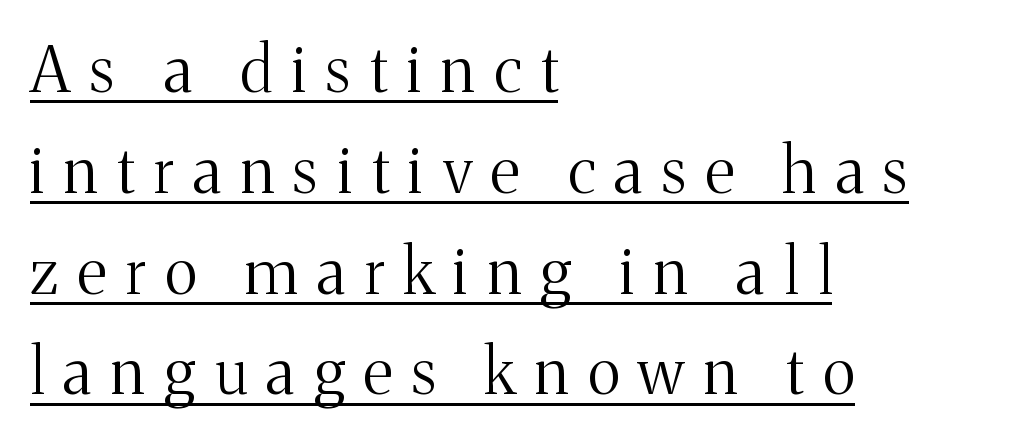
The image shows 63 px light serif type, upright; set left-aligned, normal line spacing (1.6x), unusually wide letter spacing (+0.31 em), underlined; medium stroke contrast and a medium x-height.
